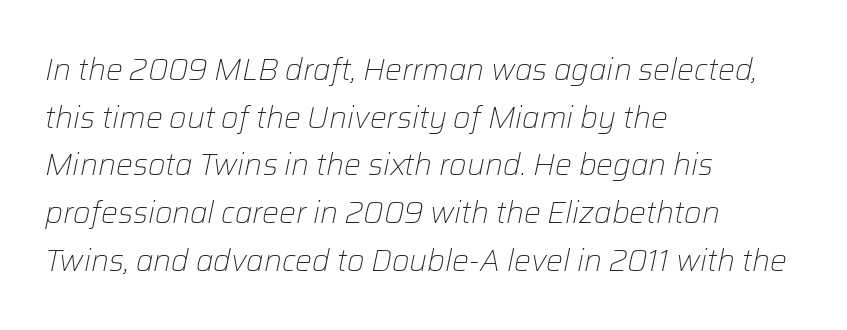
A bare baseline throughout the passage. Default kerning and tracking; the words read as compact shapes. The letters advance in unequal steps, a hallmark of proportional type. Tall strokes in this sample are angled rather than plumb. Stems and bowls with no extra thickness — not bold.
